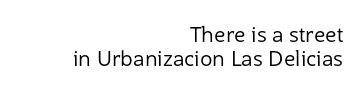
Honestly, the letter spacing is just normal — you wouldn't notice it. Which margin do the lines hug? The right one — the left edge is uneven. Think standard paragraph weight, or any step lighter than that. The space directly below the letters is spotless. Posture: vertical. How would I describe the line gaps? Narrow and economical.
